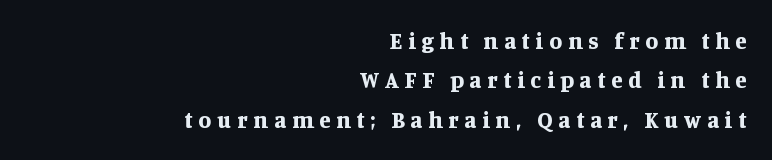
The area under the type is left untouched. The sample has been set heavy, in full bold. Line ends are locked; line starts wander. Students, note that the glyphs here are deliberately spaced far apart. Is there any slant? The stems are plumb.
